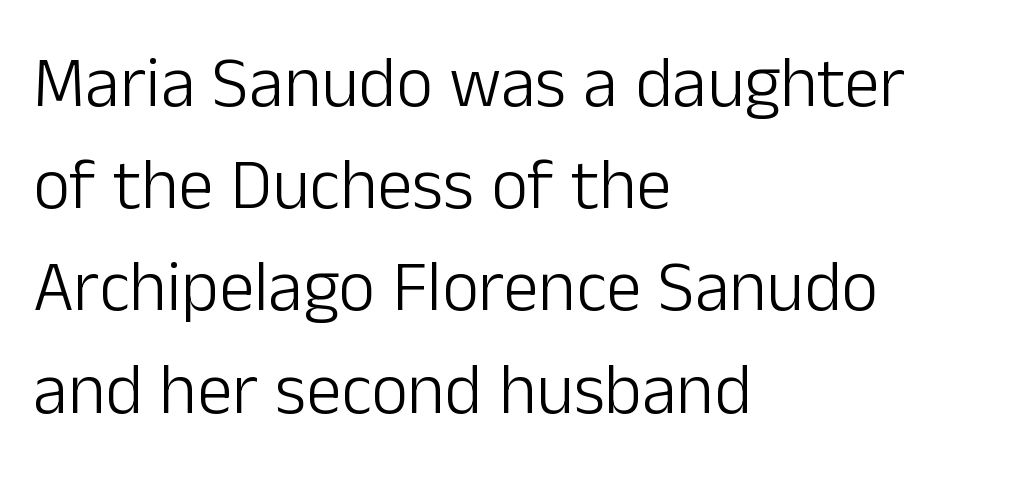
The image shows 71 px light sans-serif type, upright; set left-aligned, normal line spacing (1.44x), normal letter spacing, not underlined; low stroke contrast and a medium x-height.
